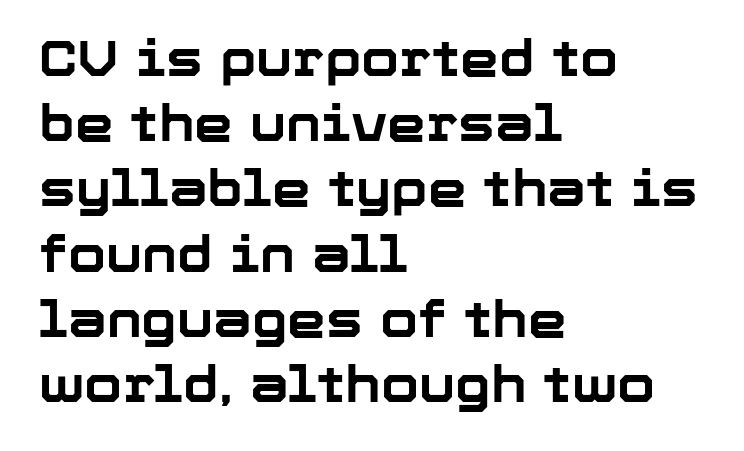
{"serif": "no", "italic": "no", "bold": "yes", "weight": "bold", "width": "normal", "stroke_contrast": "low", "x_height": "medium", "monospaced": "no", "underline": "no", "align": "left", "line_spacing": "normal", "line_spacing_ratio": 1.33, "letter_spacing": "normal", "letter_spacing_em": 0.0, "glyph_px": 49}
